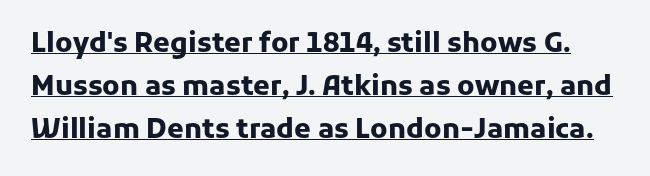
The type sits square on the baseline with zero lean. This sample keeps an unexceptional amount of space between lines. The rendering keeps characters at their native spacing. A continuous stroke trails under the words, as in a hyperlink.
